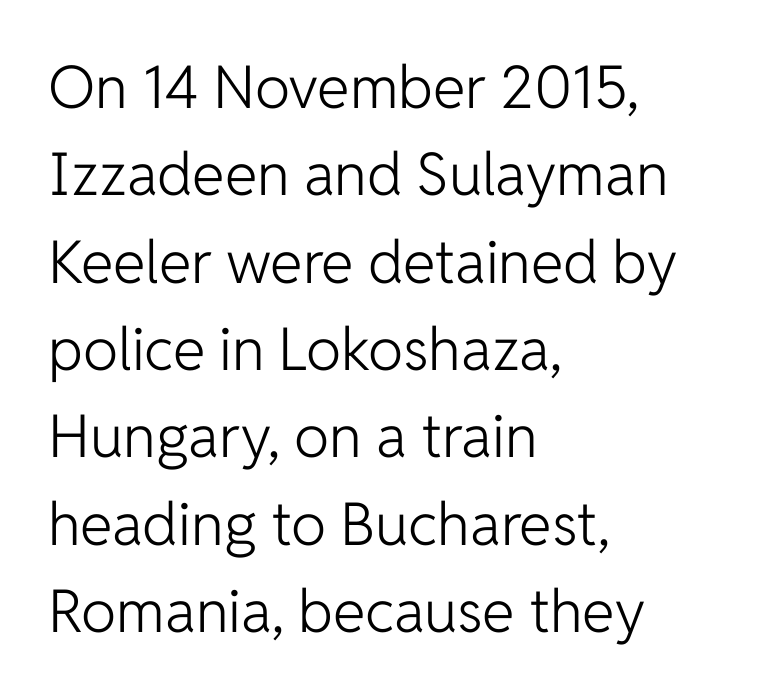
The image shows 59 px light sans-serif type, upright; set left-aligned, normal line spacing (1.48x), normal letter spacing, not underlined; low stroke contrast and a medium x-height.
